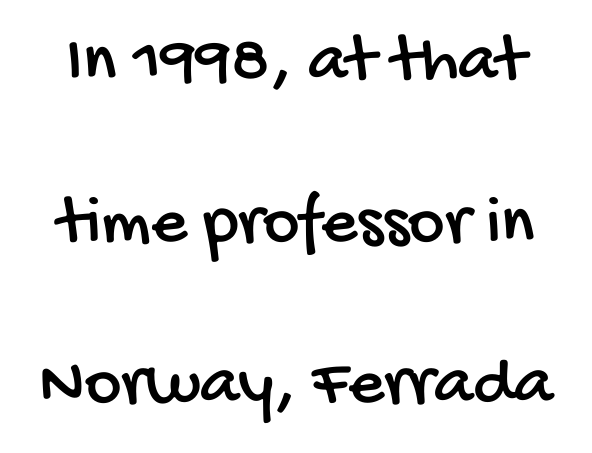
Q: Is the typeface a serif or a sans-serif typeface? A: Sans-serif.
Q: Is the text underlined? A: No.
Q: Is the spacing between letters normal or unusually wide? A: Normal.
Q: Is the spacing between lines tight, normal or loose? A: Loose.
Q: Width (condensed, normal, or wide)? A: Condensed.
Q: Stroke contrast? A: Low.
Q: x-height? A: Large.
Q: Monospaced? A: No.
